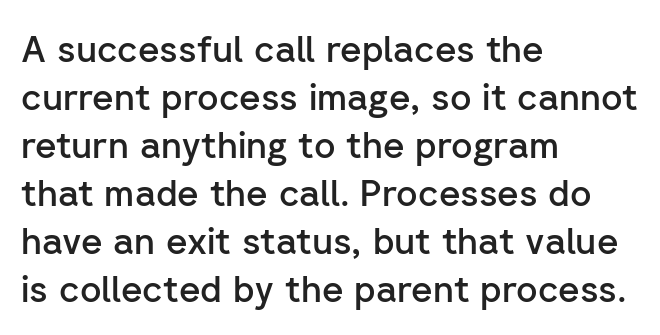
No extra tracking has been applied to these lines. Looks like regular typesetting: each glyph gets only the width it needs. Do the letters lean? They stand straight. The typesetter chose a ragged-right arrangement here. The leading is moderate, giving the passage an even texture.
